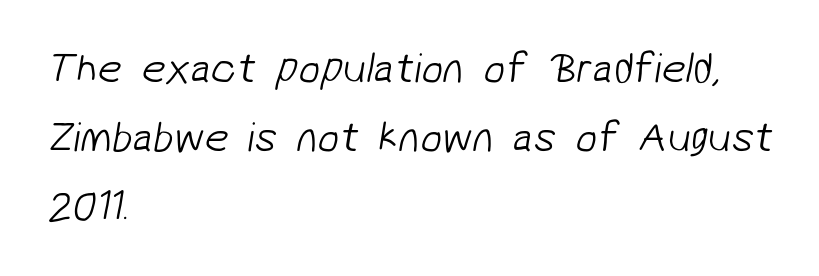
{"serif": "no", "bold": "no", "weight": "light", "width": "normal", "stroke_contrast": "low", "x_height": "medium", "monospaced": "no", "underline": "no", "align": "left", "line_spacing": "normal", "line_spacing_ratio": 1.6, "letter_spacing": "normal", "letter_spacing_em": 0.0, "glyph_px": 43}
